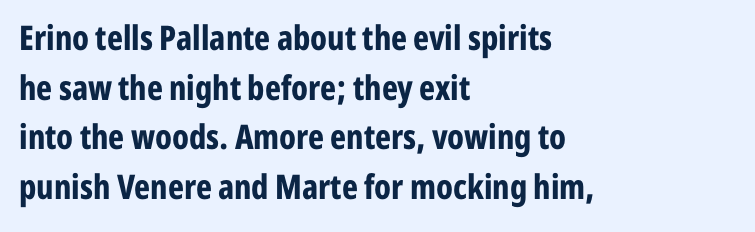
{"serif": "no", "italic": "no", "bold": "yes", "weight": "bold", "width": "condensed", "stroke_contrast": "low", "x_height": "medium", "monospaced": "no", "underline": "no", "align": "left", "line_spacing": "normal", "line_spacing_ratio": 1.46, "letter_spacing": "normal", "letter_spacing_em": 0.0, "glyph_px": 34}
